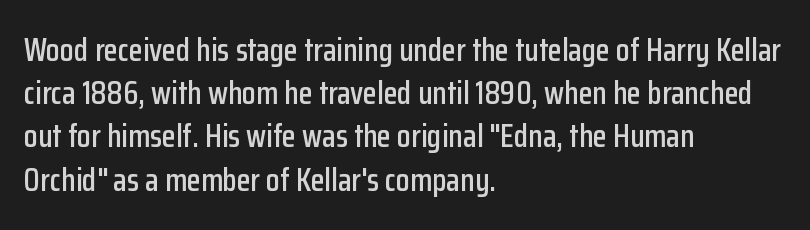
The type is set solid horizontally, with unmodified tracking. Summary of vertical rhythm: regular, with standard interline spacing. The rendering uses natural spacing where letterforms have individual widths. These lines are composed in type without serifs. Clear beneath every line of the passage. The compositor pushed each line to the left boundary.
